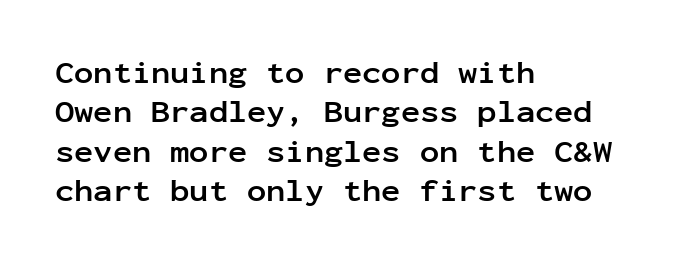
{"serif": "no", "italic": "no", "bold": "yes", "weight": "semibold", "width": "normal", "stroke_contrast": "low", "x_height": "medium", "monospaced": "yes", "underline": "no", "align": "left", "line_spacing_ratio": 1.23, "letter_spacing": "normal", "letter_spacing_em": 0.0, "glyph_px": 32}
